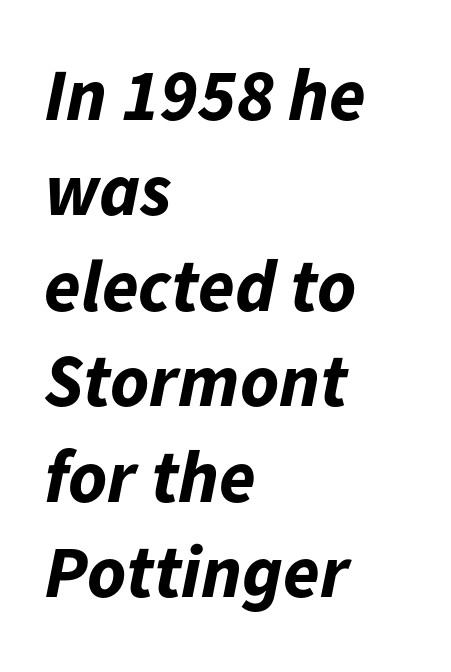
Q: Is the text bold? A: Yes.
Q: Is the text italic (slanted)? A: Yes, it leans right by about 11 degrees.
Q: Is the text underlined? A: No.
Q: How is the paragraph aligned? A: Left-aligned.
Q: Is the spacing between letters normal or unusually wide? A: Normal.
Q: Is the spacing between lines tight, normal or loose? A: Normal.
Q: Width (condensed, normal, or wide)? A: Normal.
Q: Stroke contrast? A: Low.
Q: x-height? A: Medium.
Q: Monospaced? A: No.
